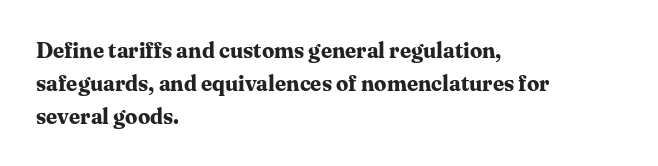
Q: Is the text bold? A: Yes.
Q: Is the text italic (slanted)? A: No, it is upright.
Q: Is the text underlined? A: No.
Q: How is the paragraph aligned? A: Left-aligned.
Q: Is the spacing between letters normal or unusually wide? A: Normal.
Q: Is the spacing between lines tight, normal or loose? A: Normal.
